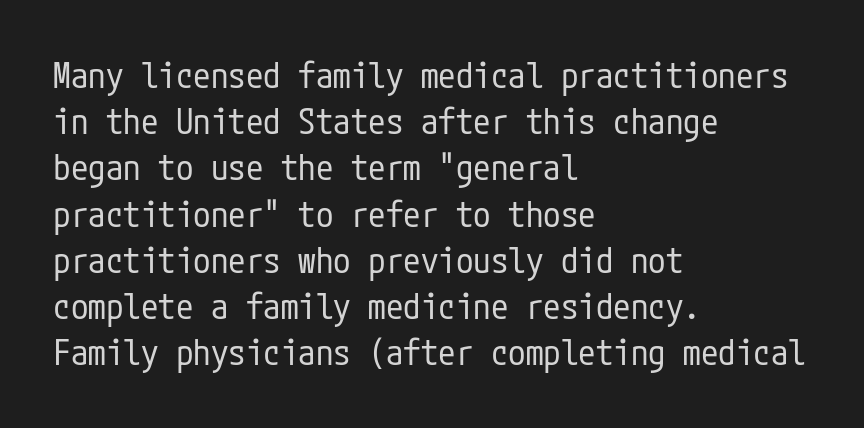
The characters display no serif detailing; their extremities are plain. Quick note: interline space is typical. Ordinary non-slanted type is in use. Stem width sits at or under what a default text font uses.
